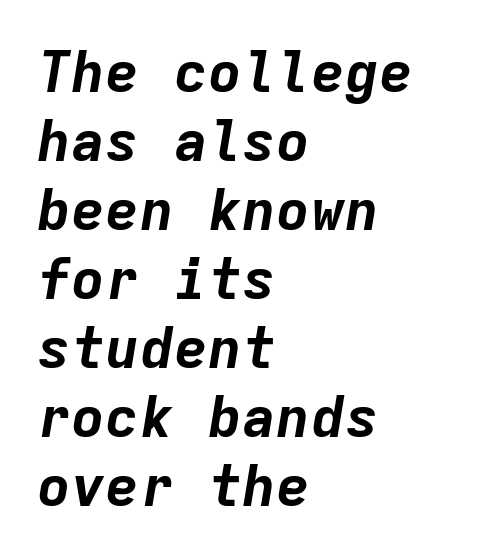
Q: Is the text bold? A: Yes.
Q: Is the text italic (slanted)? A: Yes, it leans right by about 9 degrees.
Q: Is the text underlined? A: No.
Q: How is the paragraph aligned? A: Left-aligned.
Q: Is the spacing between letters normal or unusually wide? A: Normal.
Q: Width (condensed, normal, or wide)? A: Normal.
Q: Stroke contrast? A: Low.
Q: x-height? A: Medium.
Q: Monospaced? A: Yes.
